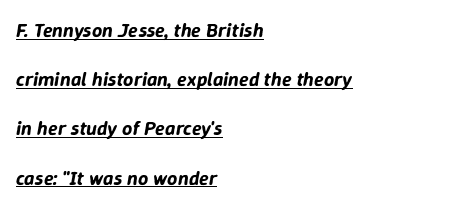
Leading: increased. The rendered words wear a rule along their underside. This sample is left-justified, so line endings fall wherever the words run out. There is no visible air inserted between adjacent glyphs. These lines were composed using italics.
